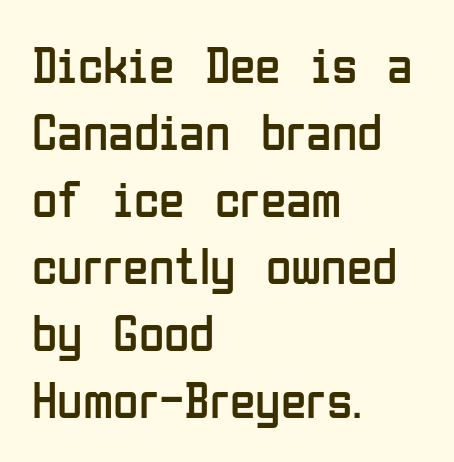
The image shows 52 px regular-weight, condensed sans-serif type, upright; set left-aligned, normal line spacing (1.29x), normal letter spacing, not underlined; low stroke contrast and a medium x-height.
